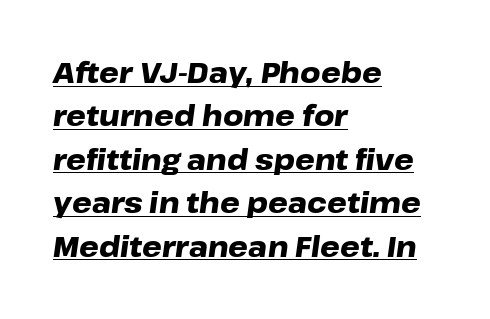
{"italic": "yes", "lean": "right", "slant_degrees": 8, "bold": "yes", "weight": "heavy", "width": "wide", "stroke_contrast": "low", "x_height": "medium", "monospaced": "no", "underline": "yes", "align": "left", "line_spacing": "normal", "line_spacing_ratio": 1.55, "letter_spacing": "normal", "letter_spacing_em": 0.0, "glyph_px": 28}
